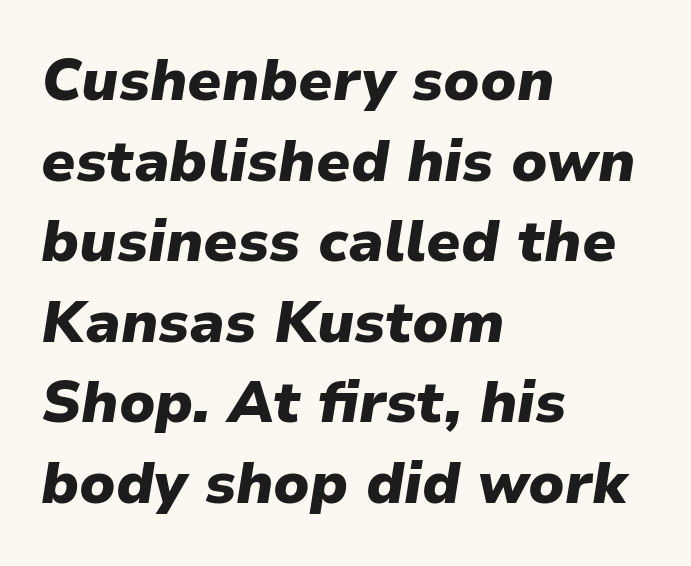
Q: Is the text bold? A: Yes.
Q: Is the text italic (slanted)? A: Yes, it leans right by about 9 degrees.
Q: Is the text underlined? A: No.
Q: How is the paragraph aligned? A: Left-aligned.
Q: Is the spacing between letters normal or unusually wide? A: Normal.
Q: Is the spacing between lines tight, normal or loose? A: Normal.
Q: Width (condensed, normal, or wide)? A: Normal.
Q: Stroke contrast? A: Low.
Q: x-height? A: Medium.
Q: Monospaced? A: No.
